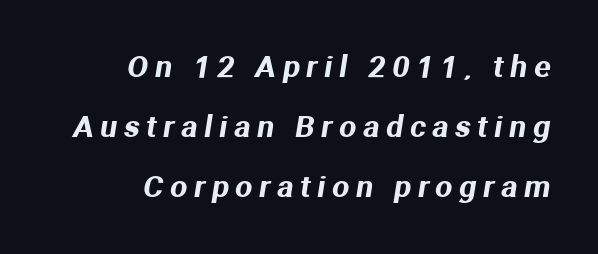
The image shows 30 px sans-serif type; set right-aligned, loose line spacing (2.0x), unusually wide letter spacing (+0.23 em), not underlined; medium stroke contrast and a medium x-height.
